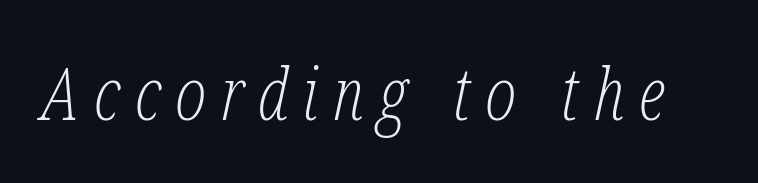
The image shows 73 px light, condensed serif type, italic (leaning right); set unusually wide letter spacing (+0.2 em), not underlined; low stroke contrast and a medium x-height.
